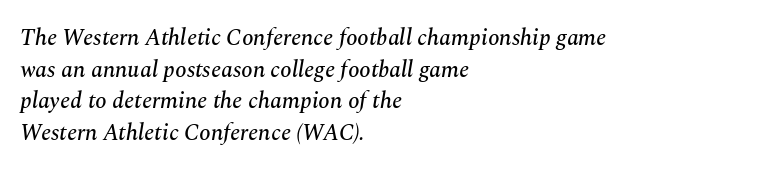
A bare baseline throughout the passage. An italicized treatment has been applied to the whole sample. Notice how the passage keeps a crisp vertical edge on the left only. Each new line begins a customary step beneath the previous one.
